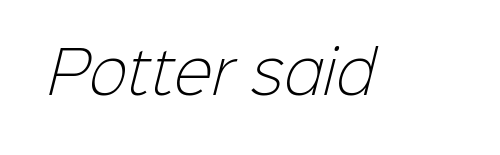
Q: Is the text bold? A: No.
Q: Is the typeface a serif or a sans-serif typeface? A: Sans-serif.
Q: Is the text underlined? A: No.
Q: Is the spacing between letters normal or unusually wide? A: Normal.
Q: Width (condensed, normal, or wide)? A: Normal.
Q: Stroke contrast? A: Low.
Q: x-height? A: Medium.
Q: Monospaced? A: No.
